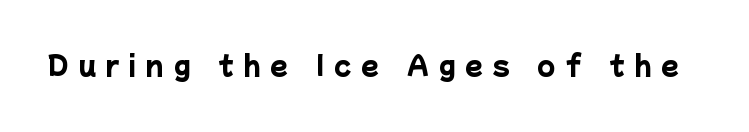
The image shows 26 px bold type; set unusually wide letter spacing (+0.38 em), not underlined.
